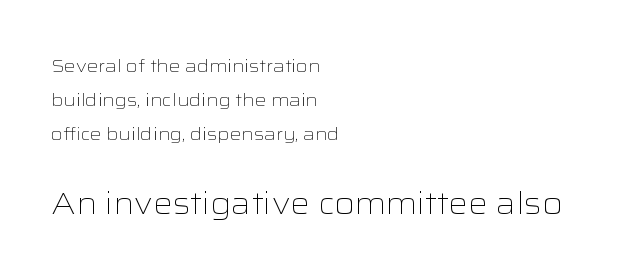
The image shows 31 px light, wide sans-serif type, upright; set left-aligned, loose line spacing (1.9x), normal letter spacing, not underlined; the second (bottom) block is 1.72x larger; low stroke contrast and a medium x-height.
